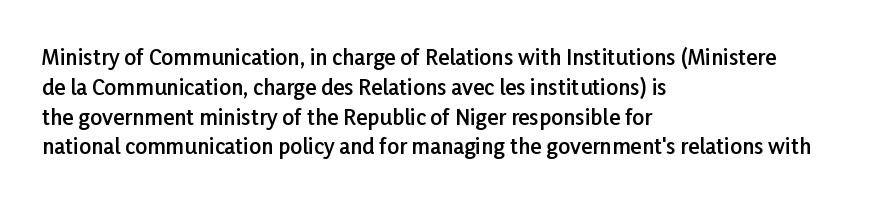
The image shows 21 px text type, upright; set left-aligned, normal line spacing (1.42x), normal letter spacing, not underlined.
